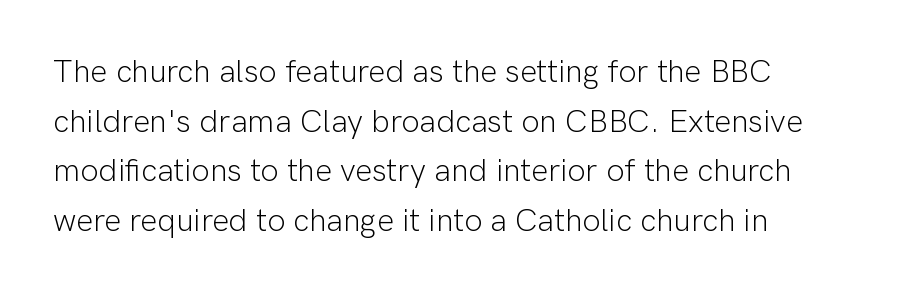
The image shows 32 px light sans-serif type, upright; set normal line spacing (1.55x), normal letter spacing, not underlined; low stroke contrast and a medium x-height.
